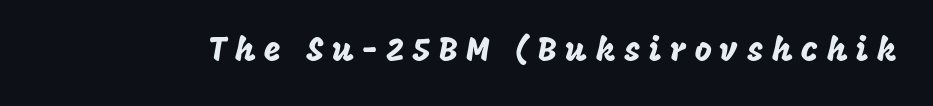
{"serif": "no", "width": "normal", "stroke_contrast": "low", "x_height": "large", "monospaced": "no", "underline": "no", "letter_spacing": "wide", "letter_spacing_em": 0.25, "glyph_px": 33}
